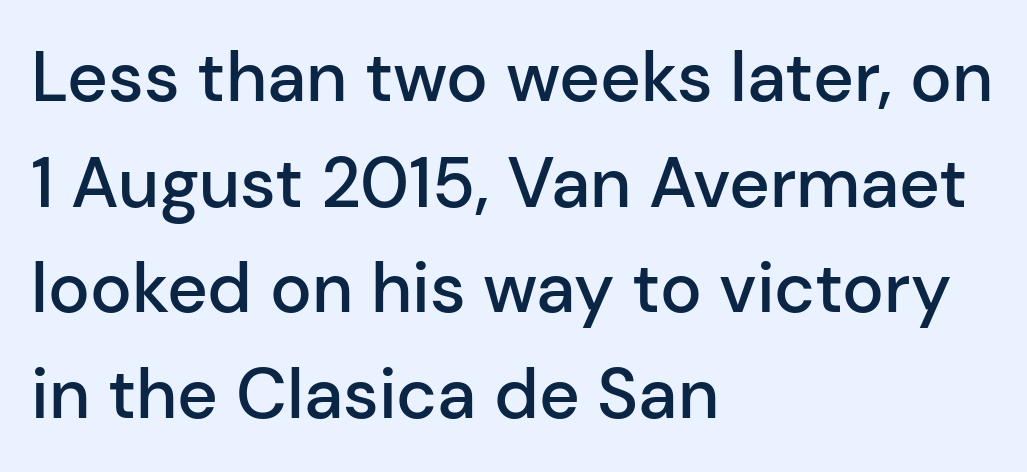
{"serif": "no", "italic": "no", "bold": "semi", "weight": "semibold", "width": "normal", "stroke_contrast": "low", "x_height": "medium", "monospaced": "no", "underline": "no", "align": "left", "line_spacing": "normal", "line_spacing_ratio": 1.51, "letter_spacing": "normal", "letter_spacing_em": 0.0, "glyph_px": 70}
